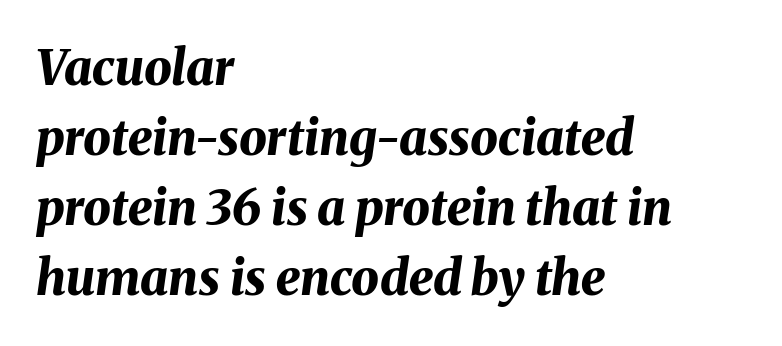
You could not count columns in this text — the font is proportionally spaced. Heft: maximum for text — a bold. Look at the tracking — it's just the regular setting, nothing added. Layout note: lines flush left.
